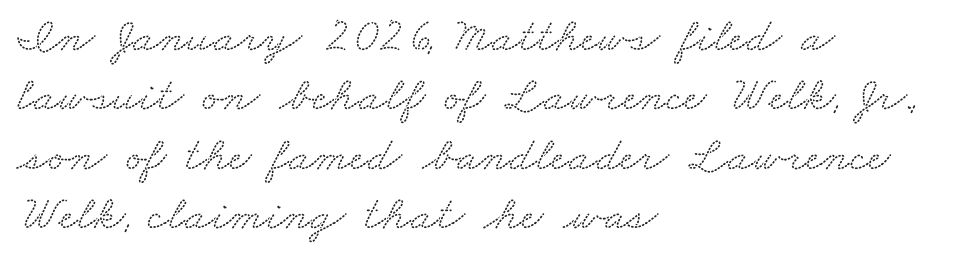
The image shows 49 px wide serif type; set left-aligned, line spacing 1.21x, normal letter spacing, not underlined; low stroke contrast and a small x-height.
